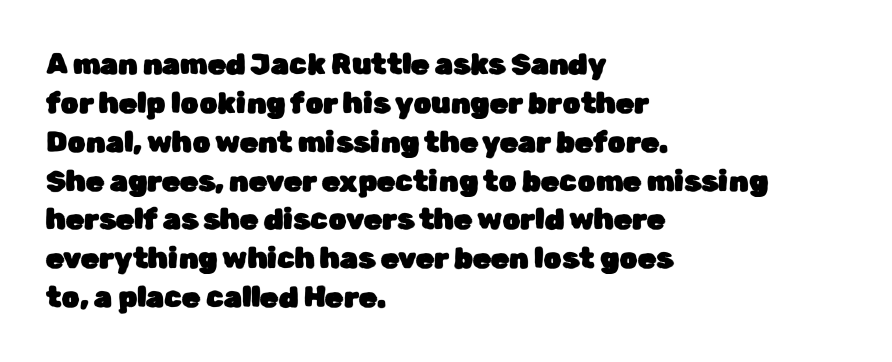
The image shows 29 px sans-serif type, upright; set left-aligned, normal line spacing (1.34x), normal letter spacing, not underlined; low stroke contrast and a medium x-height.
